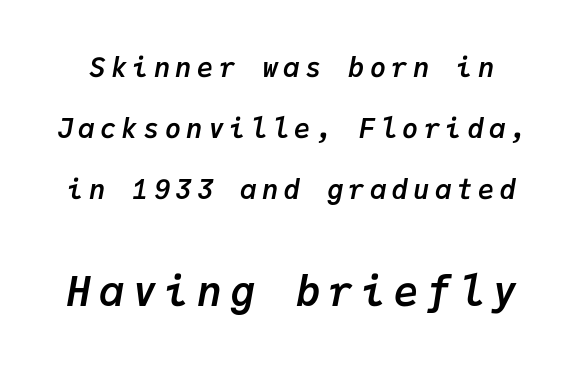
Q: Is the text bold? A: Yes.
Q: Is the text italic (slanted)? A: Yes, it leans right by about 9 degrees.
Q: Is the text underlined? A: No.
Q: Is the spacing between letters normal or unusually wide? A: Unusually wide.
Q: Is the spacing between lines tight, normal or loose? A: Loose.
Q: Which block of text is set in a larger size, the first (top) or the second (bottom)? A: The second (bottom) one.
Q: Width (condensed, normal, or wide)? A: Normal.
Q: Stroke contrast? A: Low.
Q: x-height? A: Medium.
Q: Monospaced? A: Yes.
